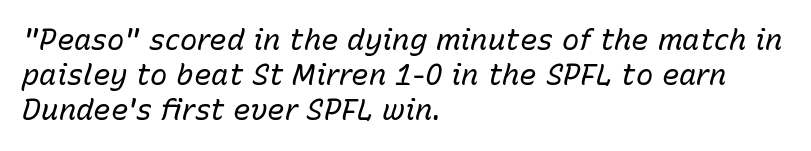
The image shows 29 px regular-weight type, italic (leaning right); set left-aligned, line spacing 1.21x, normal letter spacing, not underlined; low stroke contrast and a medium x-height.
